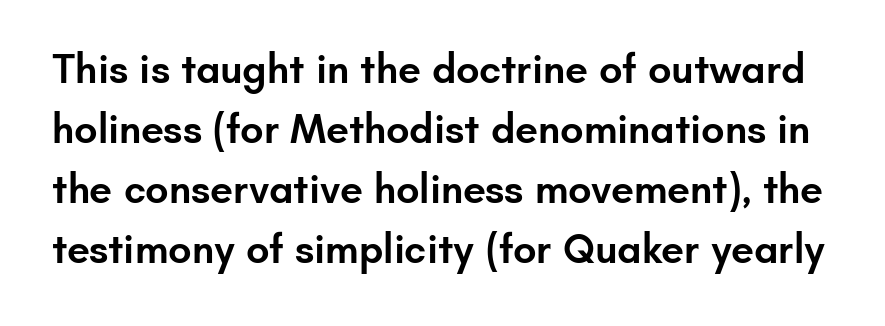
Bare-footed words on every line. I'd call this a sans setting — the letters go barefoot. A typesetter would call this zero additional tracking. Varying glyph widths throughout — classic text-font behaviour. Leading: standard. This is the regular roman posture of the typeface.
